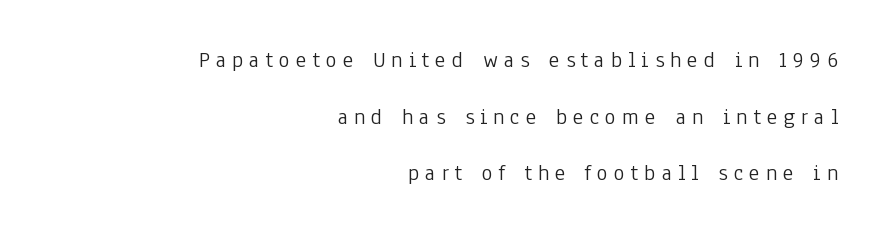
{"italic": "no", "bold": "no", "underline": "no", "align": "right", "line_spacing": "loose", "line_spacing_ratio": 2.46, "letter_spacing": "wide", "letter_spacing_em": 0.26, "glyph_px": 23}
